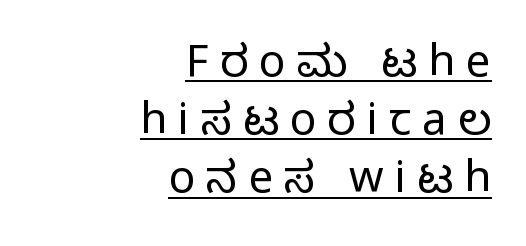
The image shows 44 px light sans-serif type, upright; set right-aligned, normal line spacing (1.32x), unusually wide letter spacing (+0.25 em), underlined; low stroke contrast and a medium x-height.
